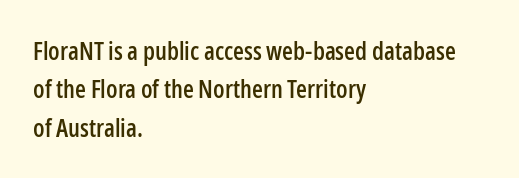
{"italic": "no", "underline": "no", "align": "left", "line_spacing": "normal", "line_spacing_ratio": 1.54, "letter_spacing": "normal", "letter_spacing_em": 0.0, "glyph_px": 25}
